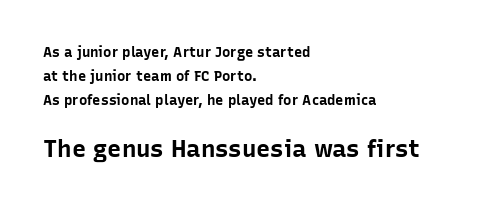
The image shows 24 px bold type, upright; set left-aligned, normal line spacing (1.7x), normal letter spacing, not underlined; the second (bottom) block is 1.71x larger.
